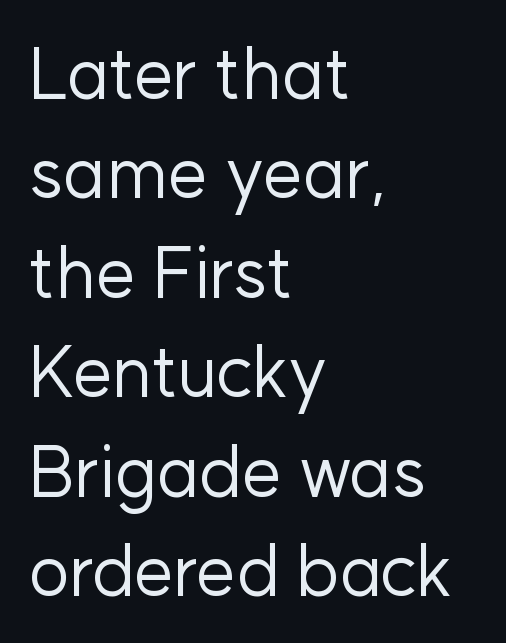
The image shows 71 px regular-weight sans-serif type, upright; set left-aligned, normal line spacing (1.4x), normal letter spacing, not underlined; low stroke contrast and a medium x-height.
